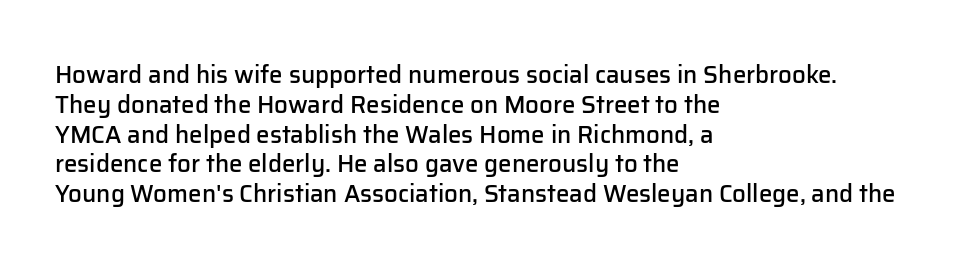
{"italic": "no", "bold": "semi", "underline": "no", "align": "left", "line_spacing_ratio": 1.24, "letter_spacing": "normal", "letter_spacing_em": 0.0, "glyph_px": 24}
